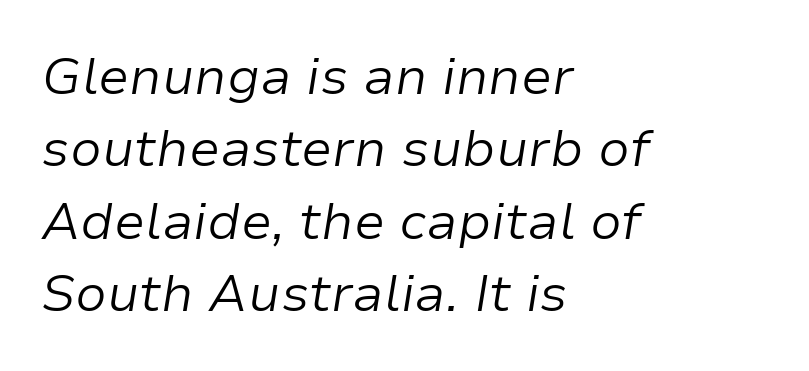
The image shows 52 px light type, italic (leaning right); set left-aligned, normal line spacing (1.39x), normal letter spacing, not underlined; low stroke contrast and a medium x-height.
